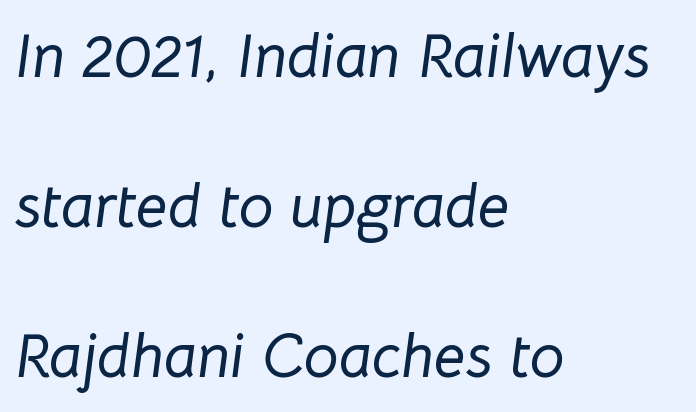
The image shows 62 px text type, italic (leaning right); set left-aligned, loose line spacing (2.42x), normal letter spacing, not underlined; low stroke contrast and a medium x-height.
